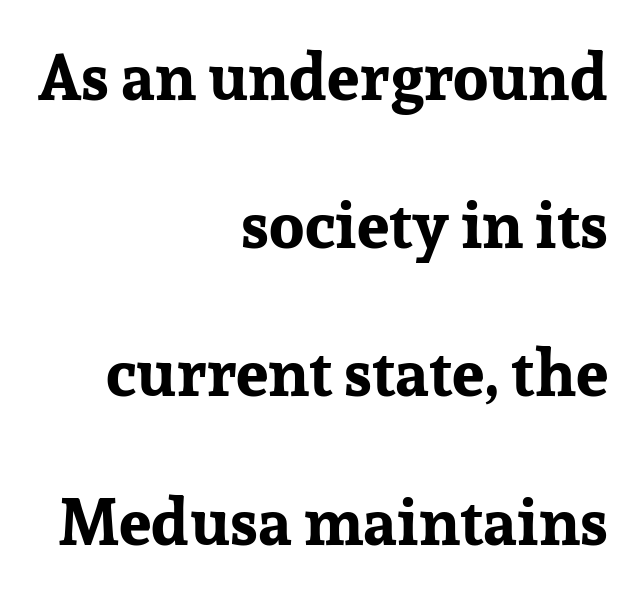
The image shows 65 px bold serif type, upright; set right-aligned, loose line spacing (2.28x), normal letter spacing, not underlined; low stroke contrast and a medium x-height.
